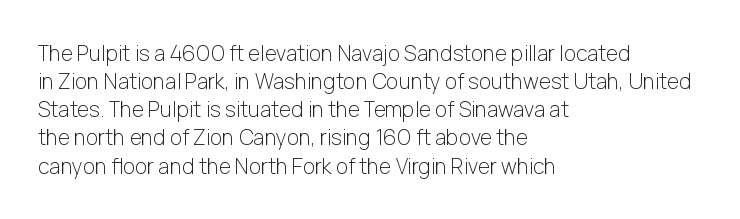
The image shows 21 px text type, upright; set left-aligned, normal line spacing (1.34x), normal letter spacing, not underlined.
